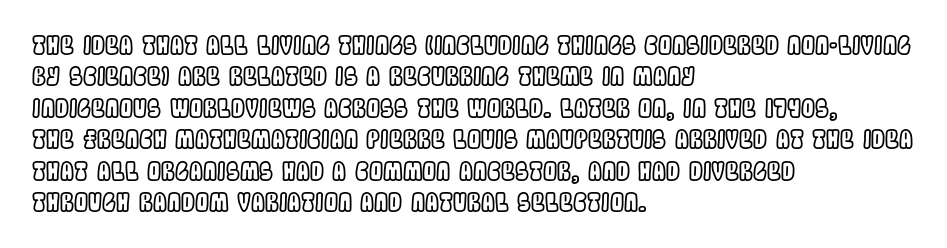
The space directly below the letters is spotless. Whoever set this chose a conventional vertical rhythm. The typesetter chose a ragged-right arrangement here. Posture: straight, roman, zero tilt. Standard letterfit; no display-style spreading of the glyphs.
